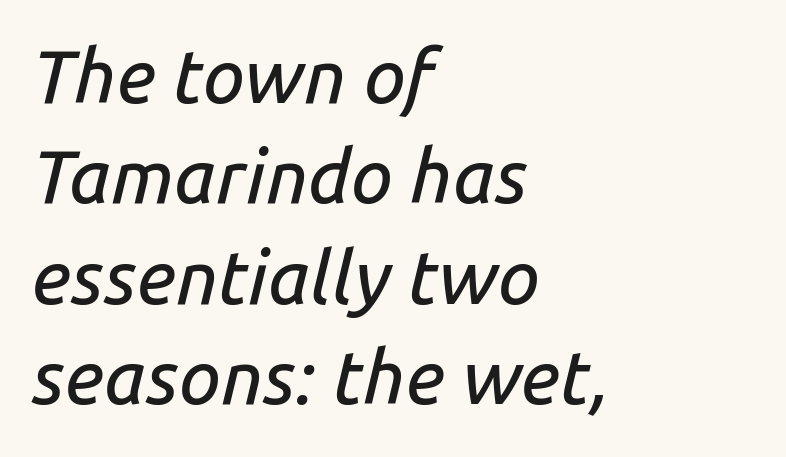
The image shows 75 px text type, italic (leaning right); set left-aligned, normal line spacing (1.34x), normal letter spacing, not underlined; low stroke contrast and a medium x-height.
